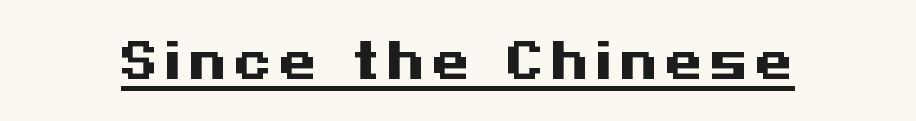
{"serif": "no", "italic": "no", "bold": "yes", "weight": "heavy", "width": "wide", "stroke_contrast": "medium", "x_height": "medium", "underline": "yes", "glyph_px": 48}
